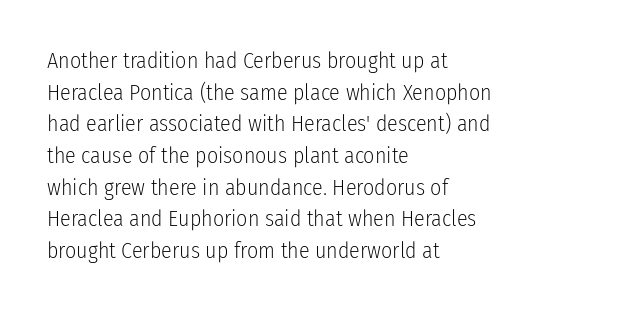
{"italic": "no", "bold": "no", "underline": "no", "align": "left", "line_spacing": "normal", "line_spacing_ratio": 1.44, "letter_spacing": "normal", "letter_spacing_em": 0.0, "glyph_px": 22}
